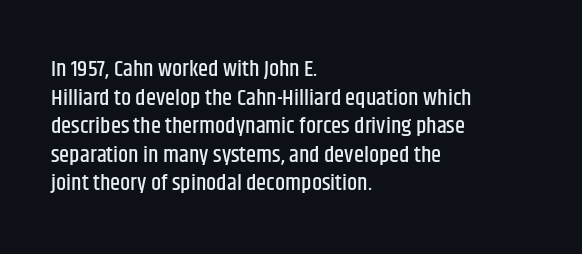
Q: Is the text italic (slanted)? A: No, it is upright.
Q: Is the text underlined? A: No.
Q: How is the paragraph aligned? A: Left-aligned.
Q: Is the spacing between letters normal or unusually wide? A: Normal.
